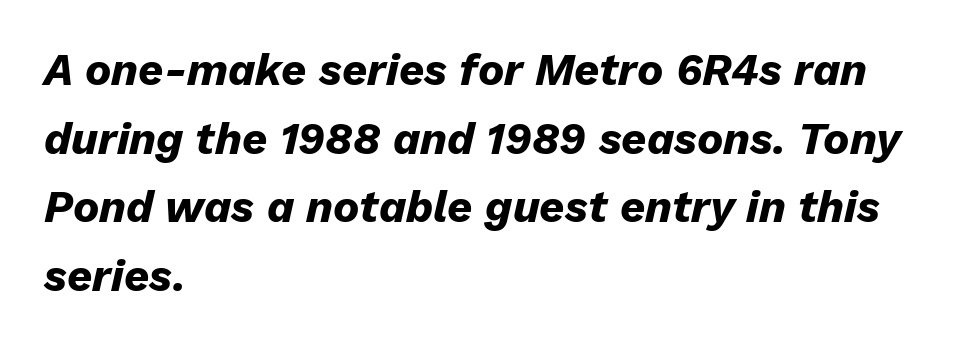
Think of a printed novel: that variable character pitch is what you see here. Vertical spacing — default. The letters sit at their default tracking, neither squeezed nor spread. The letters are bold, with thick, heavy strokes.
